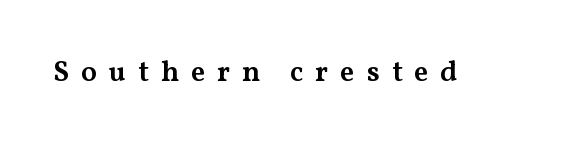
Q: Is the text bold? A: Semi-bold.
Q: Is the text italic (slanted)? A: No, it is upright.
Q: Is the typeface a serif or a sans-serif typeface? A: Serif.
Q: Is the text underlined? A: No.
Q: Is the spacing between letters normal or unusually wide? A: Unusually wide.
Q: Width (condensed, normal, or wide)? A: Wide.
Q: Stroke contrast? A: Medium.
Q: x-height? A: Medium.
Q: Monospaced? A: No.
